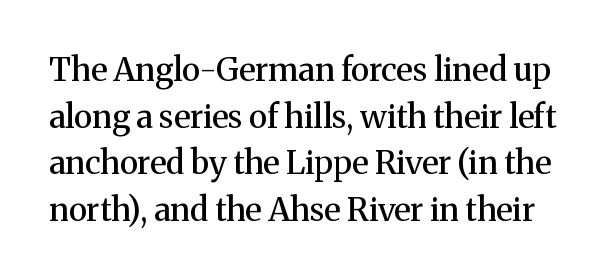
{"serif": "yes", "italic": "no", "bold": "semi", "weight": "semibold", "width": "normal", "stroke_contrast": "medium", "x_height": "medium", "monospaced": "no", "underline": "no", "line_spacing": "normal", "line_spacing_ratio": 1.46, "letter_spacing": "normal", "letter_spacing_em": 0.0, "glyph_px": 32}
